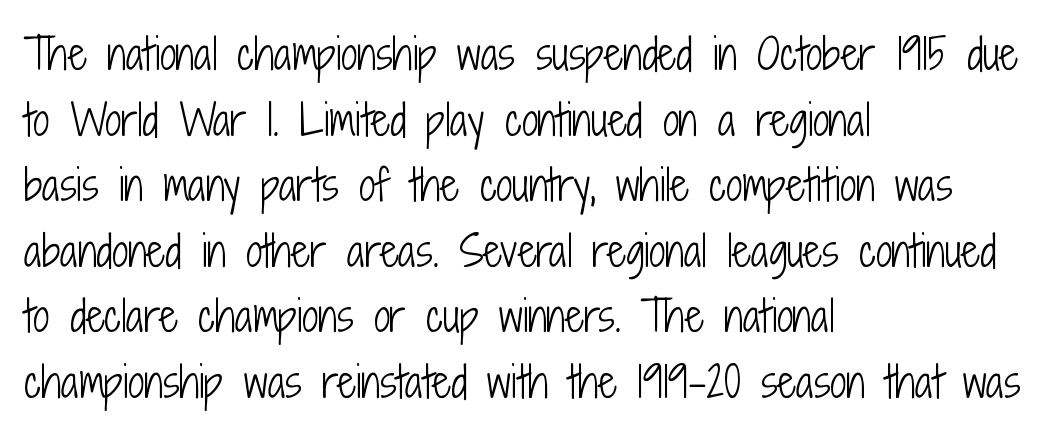
The image shows 41 px light, condensed sans-serif type, upright; set left-aligned, normal line spacing (1.6x), normal letter spacing, not underlined; low stroke contrast and a medium x-height.
